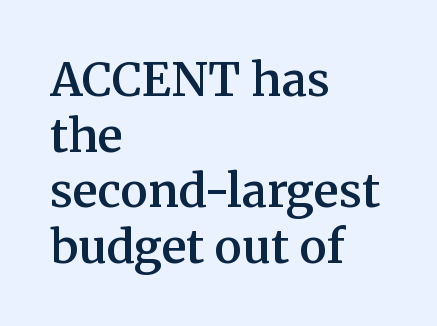
The image shows 46 px semibold serif type, upright; set left-aligned, line spacing 1.21x, normal letter spacing, not underlined; medium stroke contrast and a medium x-height.
